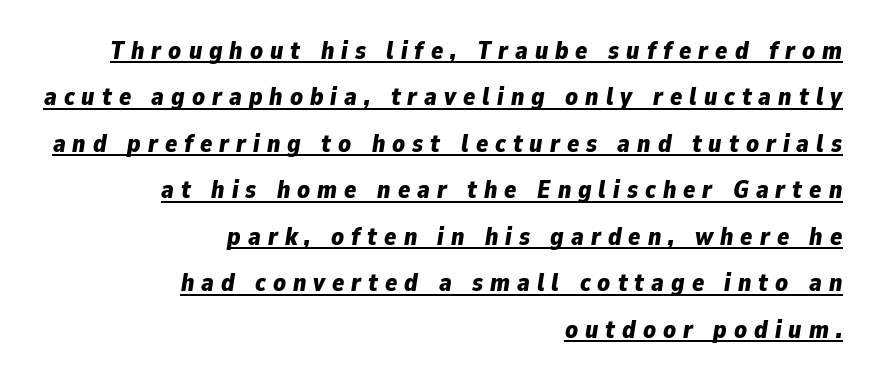
The image shows 25 px bold type, italic (leaning right); set right-aligned, line spacing 1.86x, unusually wide letter spacing (+0.28 em), underlined.
